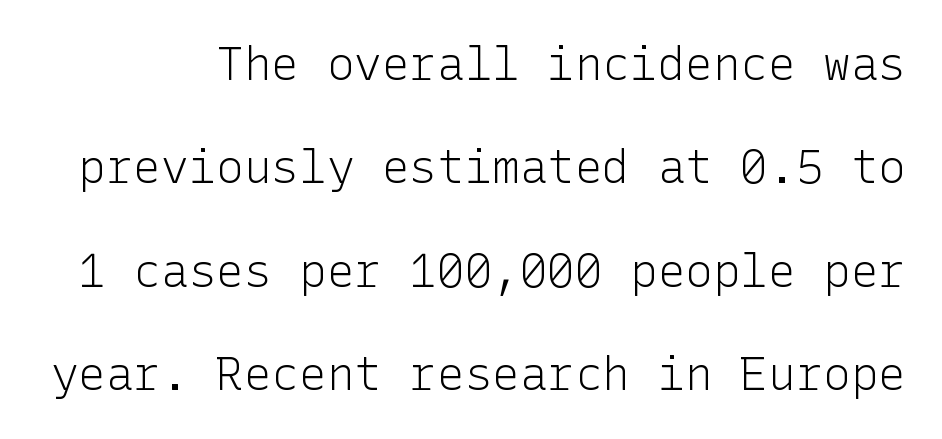
{"serif": "no", "italic": "no", "bold": "no", "weight": "light", "width": "normal", "stroke_contrast": "low", "x_height": "medium", "underline": "no", "line_spacing": "loose", "line_spacing_ratio": 2.25, "letter_spacing": "normal", "letter_spacing_em": 0.0, "glyph_px": 46}
